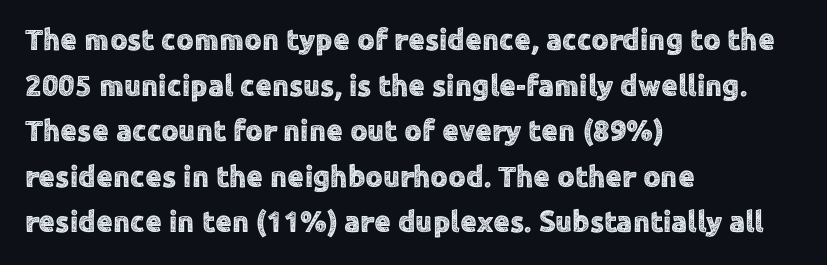
Glyph-to-glyph distance matches everyday printed text. The text block is weighted toward the left margin, trailing off unevenly rightward. Is this a fixed-width face? No — the glyphs have proportional, varying widths. Upright lettering throughout. You can tell from the bare stems that sans-serif type was used. Words float on clear page, feet unadorned.
